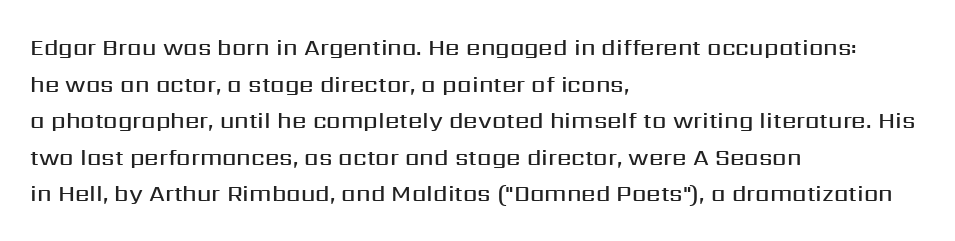
Q: Is the text bold? A: Semi-bold.
Q: Is the text italic (slanted)? A: No, it is upright.
Q: Is the text underlined? A: No.
Q: How is the paragraph aligned? A: Left-aligned.
Q: Is the spacing between letters normal or unusually wide? A: Normal.
Q: Is the spacing between lines tight, normal or loose? A: Normal.
